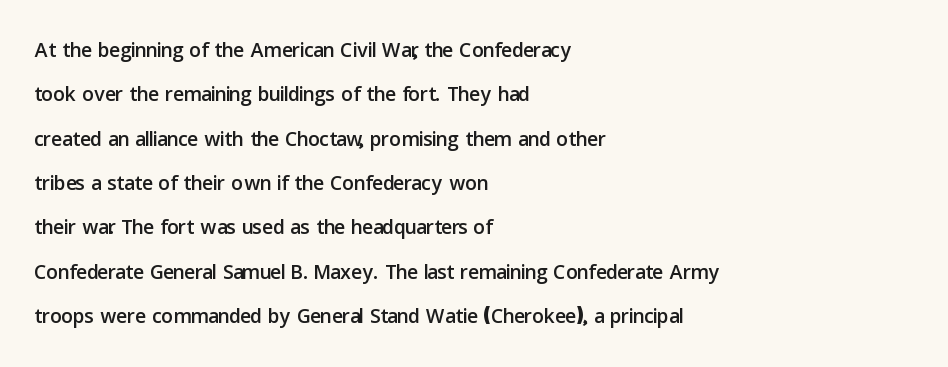
Posture: straight, roman, zero tilt. All the whitespace from short lines collects on the right. Bare-footed words on every line. Summary of vertical rhythm: regular, with standard interline spacing. Looks like regular typesetting: each glyph gets only the width it needs.
